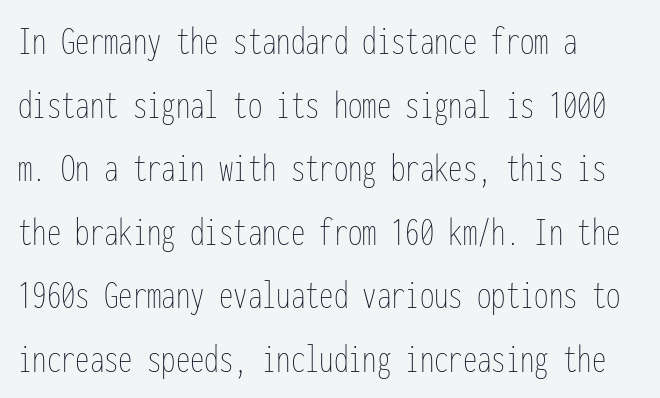
The image shows 41 px thin, condensed type, upright, monospaced; set left-aligned, normal line spacing (1.55x), normal letter spacing, not underlined; low stroke contrast and a medium x-height.
